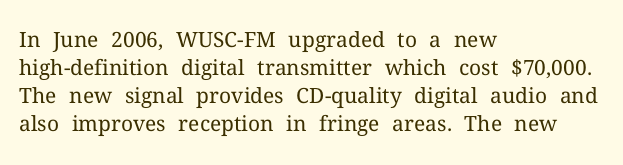
The paragraph has a hard left edge and a soft right edge. Rows of type keep a routine distance in the vertical direction. The letters sit at their default tracking, neither squeezed nor spread. Posture: vertical.
